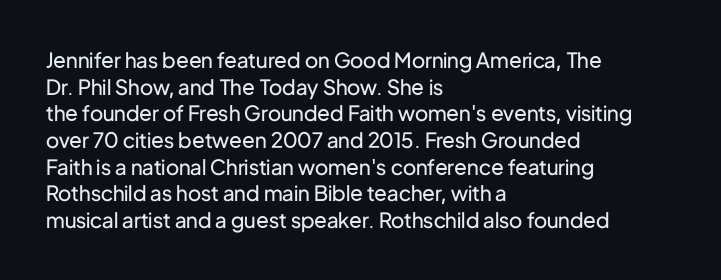
{"italic": "no", "bold": "no", "underline": "no", "align": "left", "line_spacing": "normal", "line_spacing_ratio": 1.27, "letter_spacing": "normal", "letter_spacing_em": 0.0, "glyph_px": 21}
